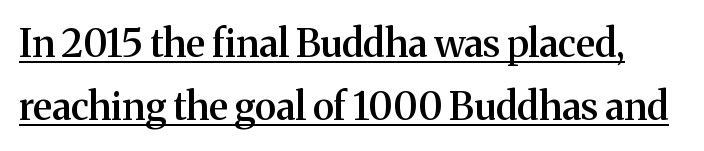
The image shows 38 px semibold serif type, upright; set normal line spacing (1.66x), normal letter spacing, underlined; medium stroke contrast and a medium x-height.
